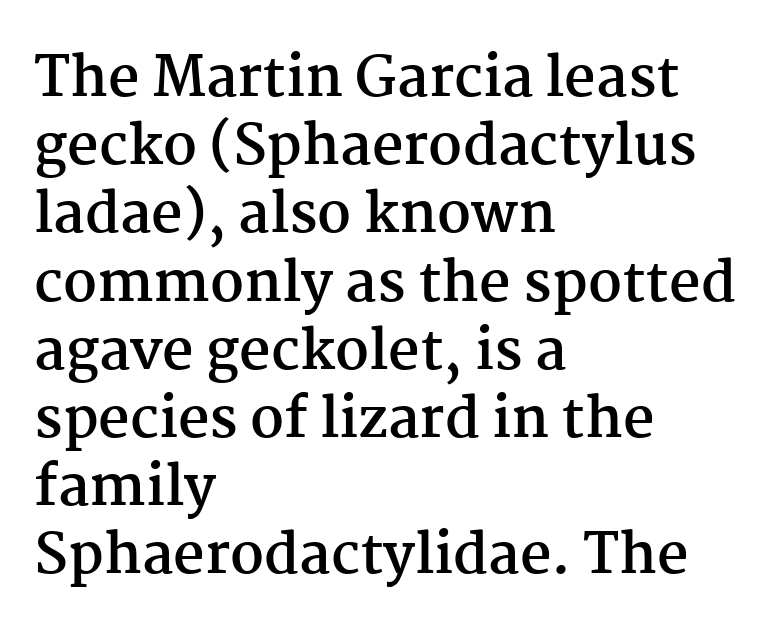
Q: Is the text bold? A: Yes.
Q: Is the text italic (slanted)? A: No, it is upright.
Q: Is the typeface a serif or a sans-serif typeface? A: Serif.
Q: Is the text underlined? A: No.
Q: How is the paragraph aligned? A: Left-aligned.
Q: Is the spacing between letters normal or unusually wide? A: Normal.
Q: Width (condensed, normal, or wide)? A: Normal.
Q: Stroke contrast? A: Medium.
Q: x-height? A: Medium.
Q: Monospaced? A: No.
